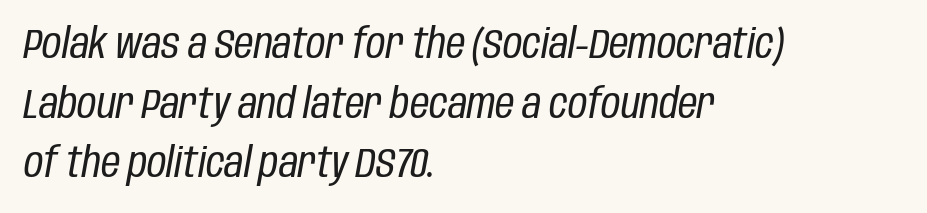
Q: Is the text bold? A: No.
Q: Is the text italic (slanted)? A: Yes, it leans right by about 10 degrees.
Q: Is the text underlined? A: No.
Q: How is the paragraph aligned? A: Left-aligned.
Q: Is the spacing between letters normal or unusually wide? A: Normal.
Q: Is the spacing between lines tight, normal or loose? A: Normal.
Q: Width (condensed, normal, or wide)? A: Condensed.
Q: Stroke contrast? A: Low.
Q: x-height? A: Large.
Q: Monospaced? A: No.
